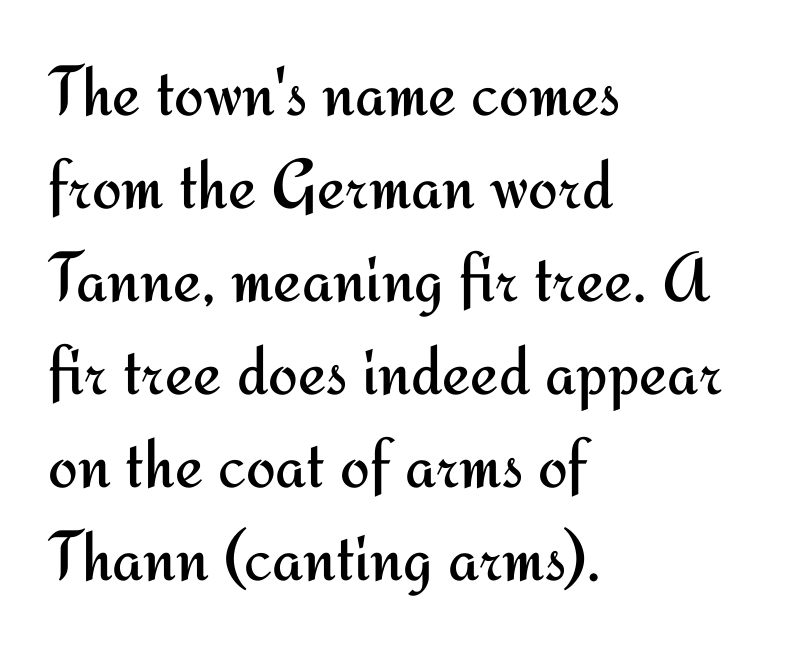
Letters rest on an invisible, unmarked baseline. Horizontal alignment here is leftward, the default for most running prose. Counters stay open thanks to moderate or lighter strokes. Glyph-to-glyph distance matches everyday printed text. Posture: upright roman. The rendering uses natural spacing where letterforms have individual widths.
